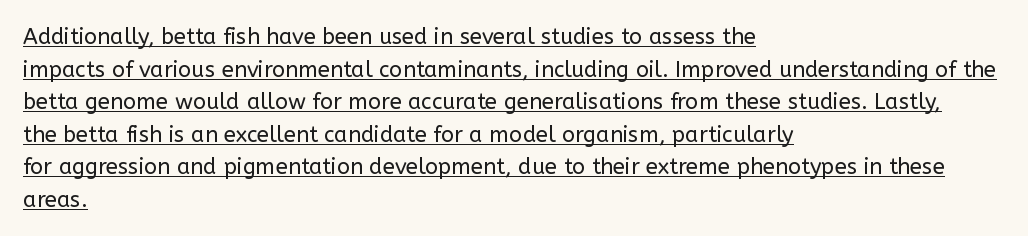
Q: Is the text bold? A: No.
Q: Is the text italic (slanted)? A: No, it is upright.
Q: Is the text underlined? A: Yes.
Q: How is the paragraph aligned? A: Left-aligned.
Q: Is the spacing between letters normal or unusually wide? A: Normal.
Q: Is the spacing between lines tight, normal or loose? A: Normal.
